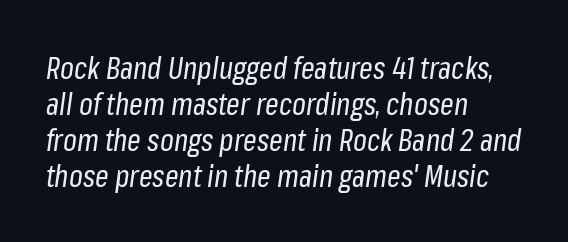
The lettering tilts uniformly, giving the passage an italic look. Type without underlining. The letters look calm and open, with moderate or lighter stems. The typesetter chose a ragged-right arrangement here.
